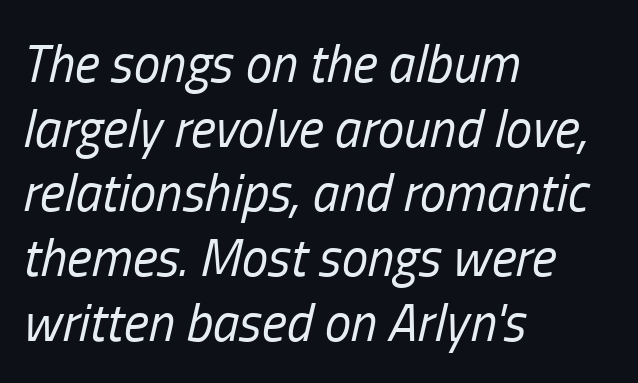
The image shows 53 px regular-weight, condensed type, italic (leaning right); set left-aligned, line spacing 1.22x, normal letter spacing, not underlined; low stroke contrast and a medium x-height.
